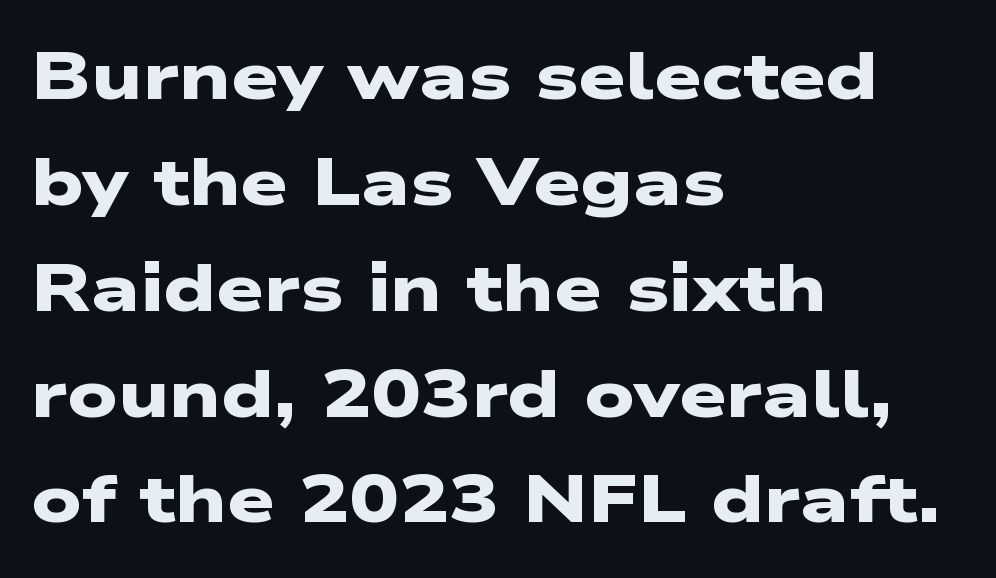
The image shows 67 px heavy, wide sans-serif type; set left-aligned, normal line spacing (1.58x), normal letter spacing, not underlined; low stroke contrast and a medium x-height.
